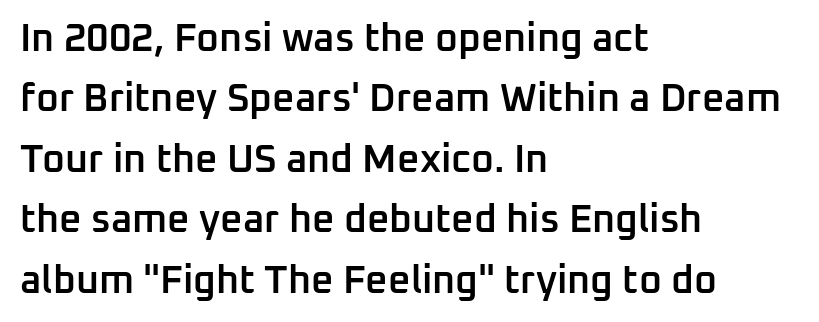
Q: Is the text bold? A: Semi-bold.
Q: Is the text italic (slanted)? A: No, it is upright.
Q: Is the typeface a serif or a sans-serif typeface? A: Sans-serif.
Q: Is the text underlined? A: No.
Q: How is the paragraph aligned? A: Left-aligned.
Q: Is the spacing between letters normal or unusually wide? A: Normal.
Q: Is the spacing between lines tight, normal or loose? A: Normal.
Q: Width (condensed, normal, or wide)? A: Normal.
Q: Stroke contrast? A: Low.
Q: x-height? A: Medium.
Q: Monospaced? A: No.
